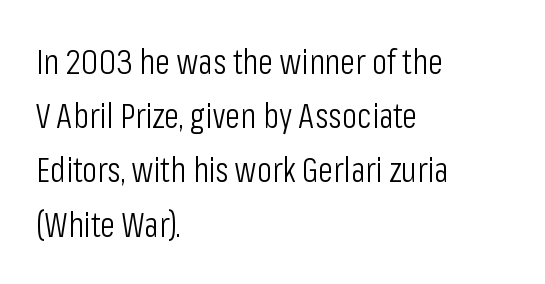
{"serif": "no", "italic": "no", "bold": "no", "weight": "light", "width": "condensed", "stroke_contrast": "low", "x_height": "medium", "monospaced": "no", "underline": "no", "align": "left", "line_spacing": "normal", "line_spacing_ratio": 1.55, "letter_spacing": "normal", "letter_spacing_em": 0.0, "glyph_px": 35}
